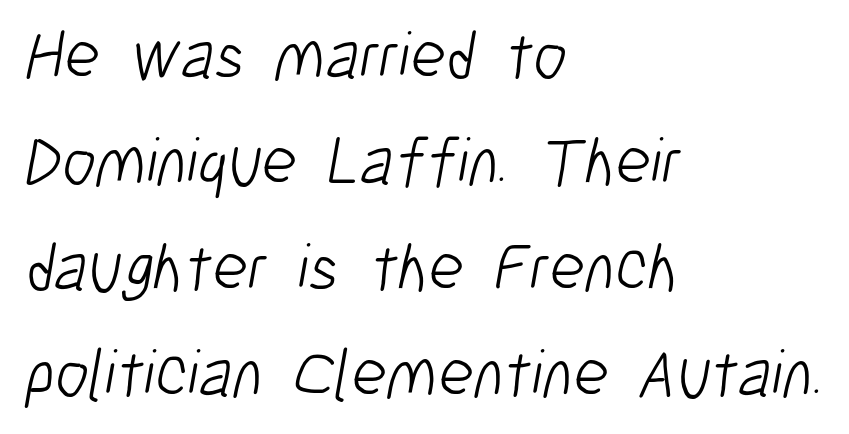
The image shows 68 px light, condensed sans-serif type; set left-aligned, normal line spacing (1.56x), normal letter spacing, not underlined; low stroke contrast and a medium x-height.
